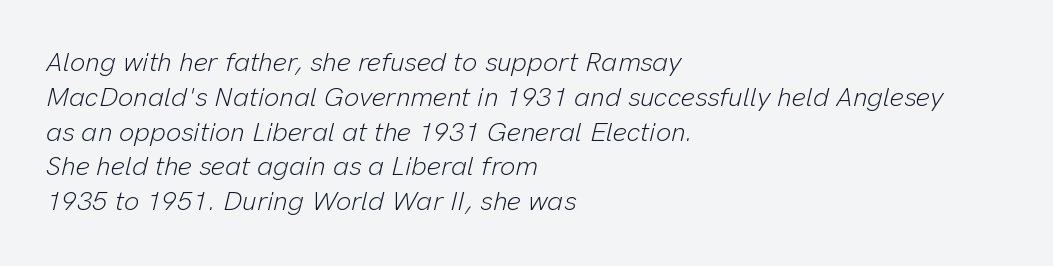
Q: Is the text bold? A: No.
Q: Is the text italic (slanted)? A: Yes, it leans right by about 13 degrees.
Q: Is the text underlined? A: No.
Q: How is the paragraph aligned? A: Left-aligned.
Q: Is the spacing between letters normal or unusually wide? A: Normal.
Q: Is the spacing between lines tight, normal or loose? A: Normal.
